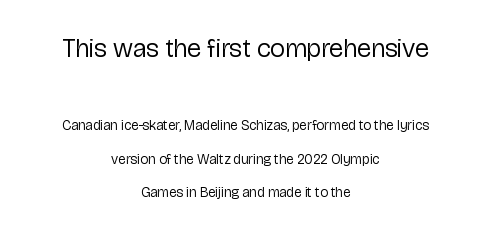
Q: Is the text bold? A: No.
Q: Is the text italic (slanted)? A: No, it is upright.
Q: Is the text underlined? A: No.
Q: How is the paragraph aligned? A: Centered.
Q: Is the spacing between letters normal or unusually wide? A: Normal.
Q: Is the spacing between lines tight, normal or loose? A: Loose.
Q: Which block of text is set in a larger size, the first (top) or the second (bottom)? A: The first (top) one.
